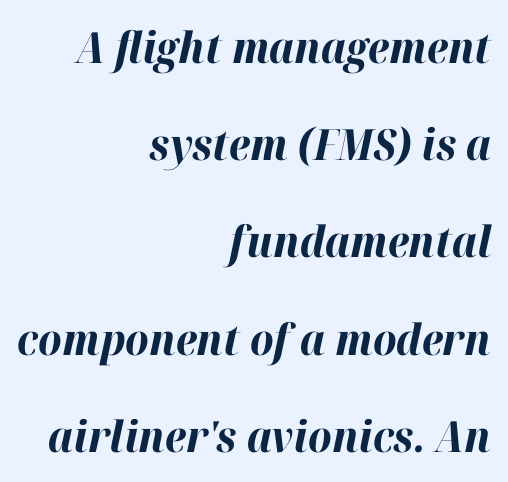
{"italic": "yes", "lean": "right", "slant_degrees": 12, "bold": "yes", "weight": "bold", "width": "normal", "stroke_contrast": "high", "x_height": "medium", "monospaced": "no", "underline": "no", "align": "right", "line_spacing": "loose", "line_spacing_ratio": 2.26, "letter_spacing": "normal", "letter_spacing_em": 0.0, "glyph_px": 43}
